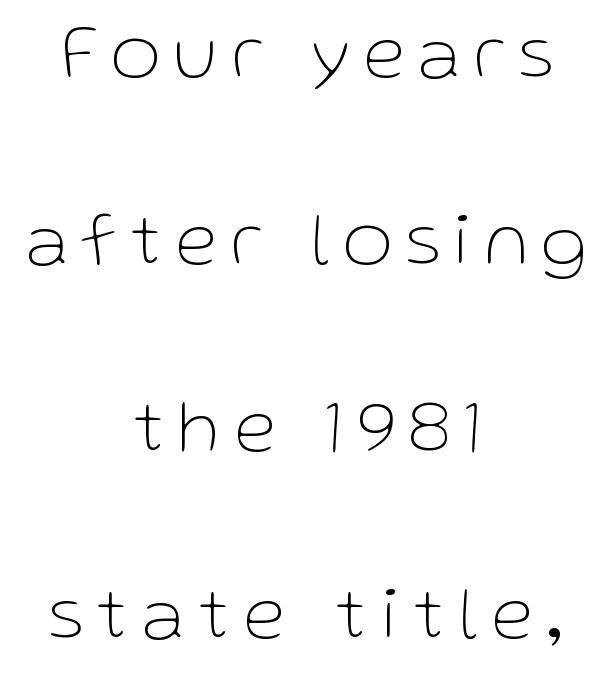
Q: Is the text bold? A: No.
Q: Is the text italic (slanted)? A: No, it is upright.
Q: Is the typeface a serif or a sans-serif typeface? A: Sans-serif.
Q: Is the text underlined? A: No.
Q: How is the paragraph aligned? A: Centered.
Q: Is the spacing between lines tight, normal or loose? A: Loose.
Q: Width (condensed, normal, or wide)? A: Normal.
Q: Stroke contrast? A: Low.
Q: x-height? A: Medium.
Q: Monospaced? A: No.
